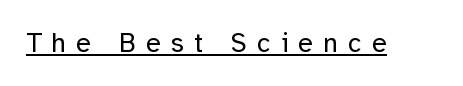
Underlining? Definitely there. The weight would be labelled regular, book, light, or lighter still. Posture: vertical. The tracking reads as deliberately expanded to a designer's eye.
